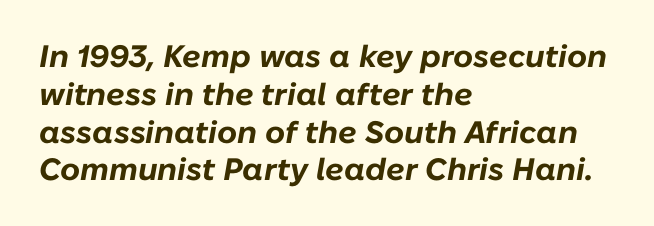
The image shows 31 px bold type, italic (leaning right); set left-aligned, line spacing 1.22x, normal letter spacing, not underlined; low stroke contrast and a medium x-height.
